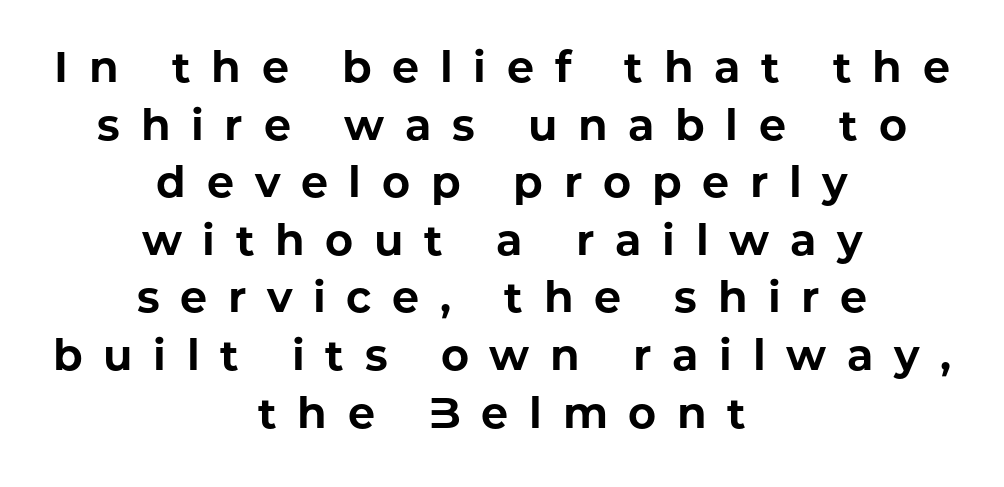
{"serif": "no", "italic": "no", "bold": "yes", "weight": "bold", "width": "normal", "stroke_contrast": "low", "x_height": "medium", "monospaced": "no", "underline": "no", "align": "center", "line_spacing": "normal", "line_spacing_ratio": 1.34, "letter_spacing": "wide", "letter_spacing_em": 0.48, "glyph_px": 43}
